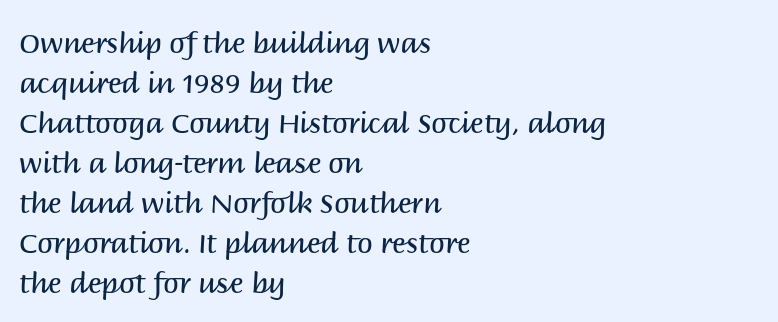
Character widths vary here, with narrow letters taking less room than wide ones. A classic flush-left, rag-right setting is used for this passage. Interline gaps are of average width in this sample. A light-to-regular cut is what we see here. The foot of each line stays bare and open.
